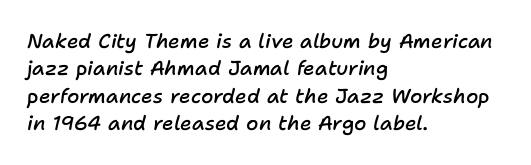
Q: Is the text bold? A: Semi-bold.
Q: Is the text italic (slanted)? A: Yes, it leans right by about 11 degrees.
Q: Is the text underlined? A: No.
Q: How is the paragraph aligned? A: Left-aligned.
Q: Is the spacing between letters normal or unusually wide? A: Normal.
Q: Is the spacing between lines tight, normal or loose? A: Normal.
